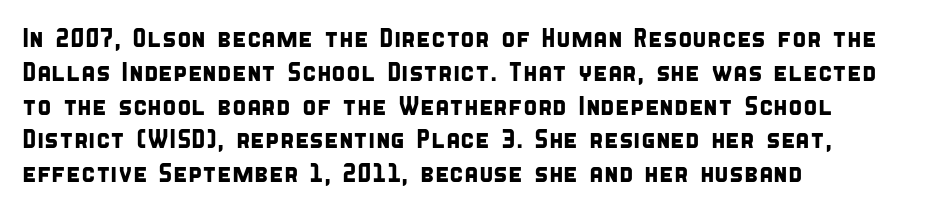
The image shows 26 px text type; set left-aligned, normal line spacing (1.3x), normal letter spacing, not underlined.
